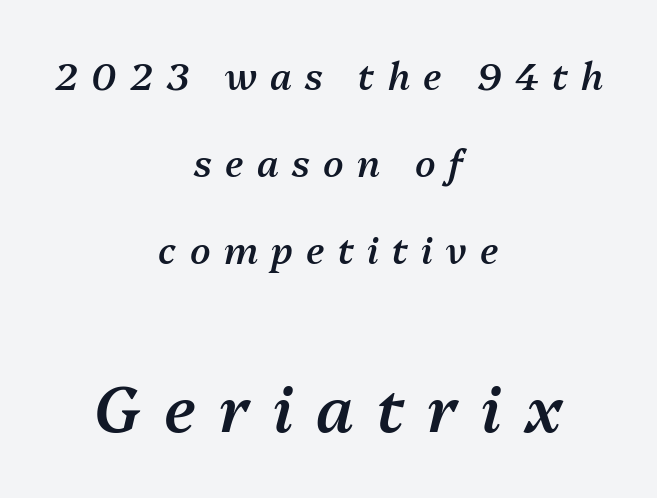
A typesetter would call this leading open, well beyond the default. This rendering uses center alignment, leaving both contours irregular but symmetric. Caption: expanded tracking, letters set apart. The letters advance in unequal steps, a hallmark of proportional type. Bold? Not quite — semibold, heavier than regular but stopping short.
